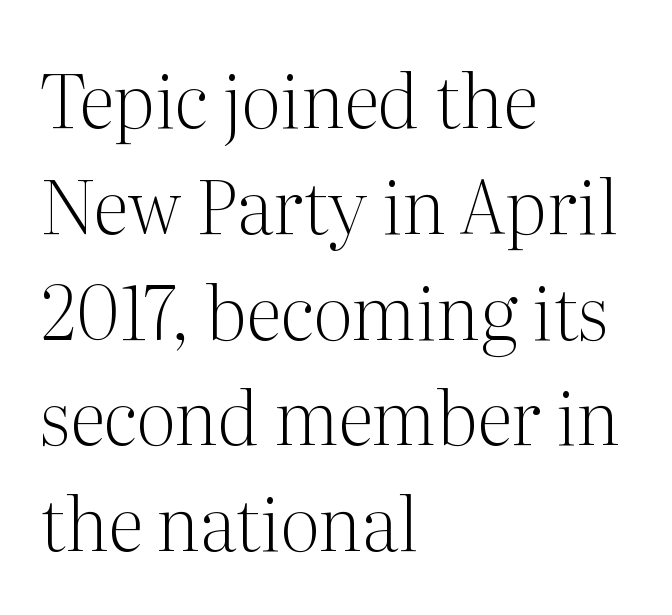
Italic: no, the glyphs are upright roman. No letter is thick-stroked: the sample isn't bold. This sample keeps an unexceptional amount of space between lines. Clear beneath every line of the passage. The letters advance in unequal steps, a hallmark of proportional type.
